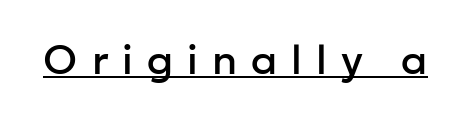
Q: Is the text italic (slanted)? A: No, it is upright.
Q: Is the typeface a serif or a sans-serif typeface? A: Sans-serif.
Q: Is the text underlined? A: Yes.
Q: Is the spacing between letters normal or unusually wide? A: Unusually wide.
Q: Width (condensed, normal, or wide)? A: Normal.
Q: Stroke contrast? A: Low.
Q: x-height? A: Medium.
Q: Monospaced? A: No.
